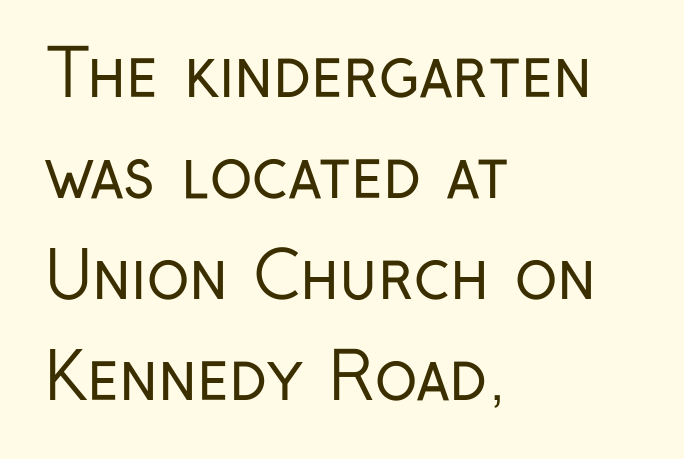
Short note: letters normally spaced. Unbolded letterforms with no extra heft. The space beneath each line is pristine and unruled. Is there any slant? The stems are plumb. Notice how the passage keeps a crisp vertical edge on the left only. The face used here is proportionally spaced, like ordinary book or web type.
